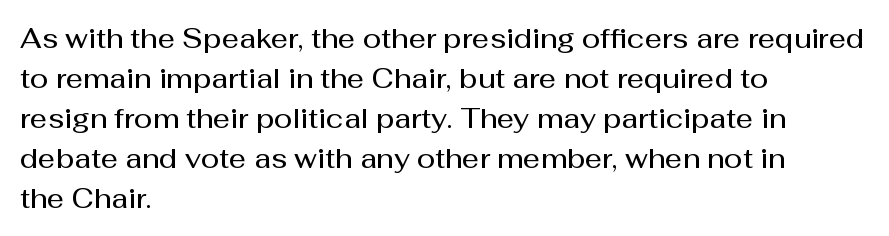
{"italic": "no", "bold": "semi", "underline": "no", "align": "left", "line_spacing": "normal", "line_spacing_ratio": 1.48, "letter_spacing": "normal", "letter_spacing_em": 0.0, "glyph_px": 27}
